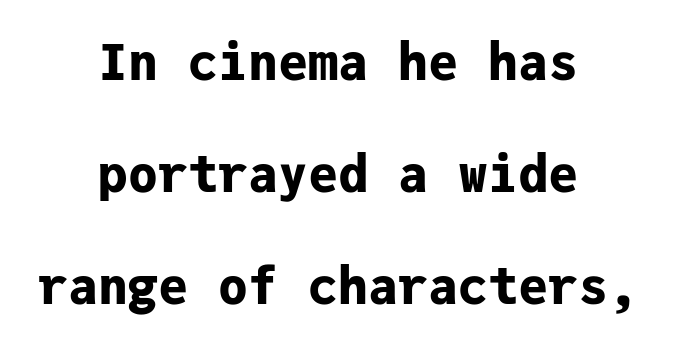
Q: Is the text bold? A: Yes.
Q: Is the text italic (slanted)? A: No, it is upright.
Q: Is the typeface a serif or a sans-serif typeface? A: Sans-serif.
Q: Is the text underlined? A: No.
Q: How is the paragraph aligned? A: Centered.
Q: Is the spacing between letters normal or unusually wide? A: Normal.
Q: Is the spacing between lines tight, normal or loose? A: Loose.
Q: Width (condensed, normal, or wide)? A: Normal.
Q: Stroke contrast? A: Low.
Q: x-height? A: Medium.
Q: Monospaced? A: Yes.
